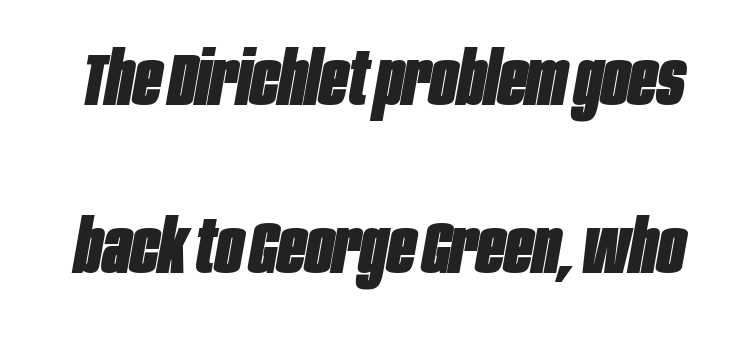
{"italic": "yes", "lean": "right", "slant_degrees": 10, "bold": "yes", "weight": "heavy", "width": "condensed", "stroke_contrast": "low", "x_height": "large", "monospaced": "no", "underline": "no", "line_spacing": "loose", "line_spacing_ratio": 2.27, "letter_spacing": "normal", "letter_spacing_em": 0.0, "glyph_px": 74}
